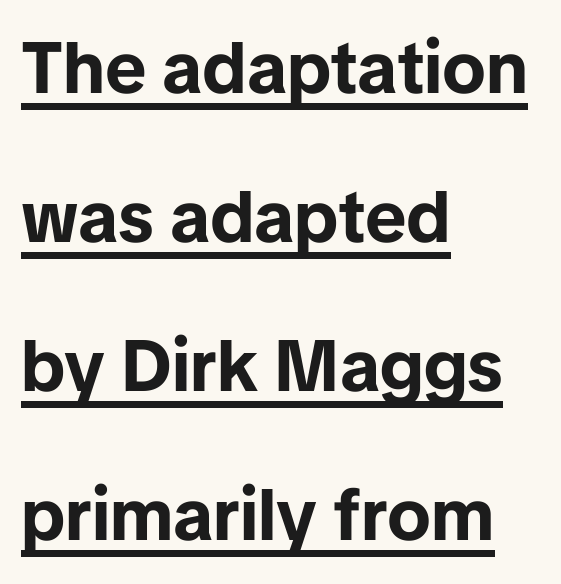
The image shows 72 px bold sans-serif type, upright; set left-aligned, loose line spacing (2.07x), normal letter spacing, underlined; low stroke contrast and a medium x-height.
